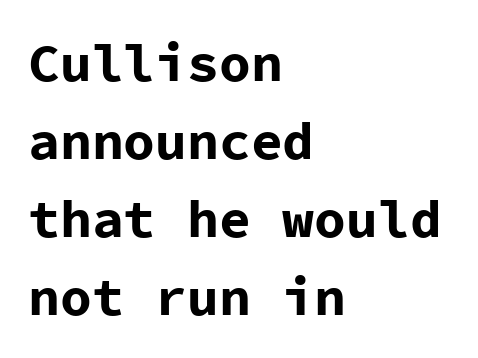
Each row of text sits above clean, open space. It's the straight-up-and-down kind of type. One glance says typical: line gaps are just what's usual. The horizontal fit of the characters is conventional and even.
